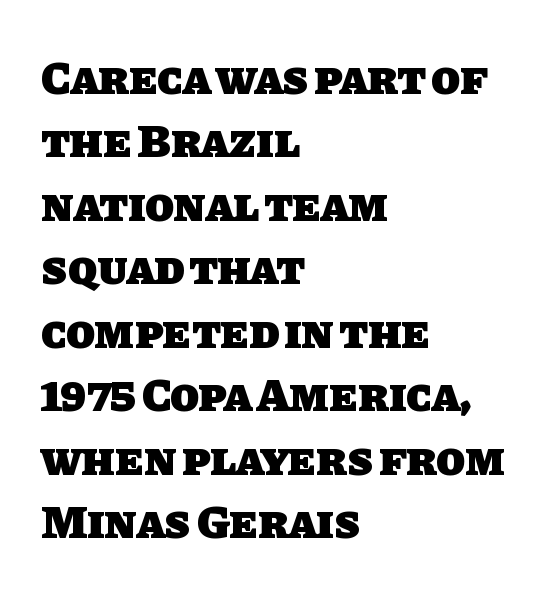
Q: Is the text bold? A: Yes.
Q: Is the typeface a serif or a sans-serif typeface? A: Sans-serif.
Q: Is the text underlined? A: No.
Q: How is the paragraph aligned? A: Left-aligned.
Q: Is the spacing between letters normal or unusually wide? A: Normal.
Q: Is the spacing between lines tight, normal or loose? A: Normal.
Q: Width (condensed, normal, or wide)? A: Normal.
Q: Stroke contrast? A: Low.
Q: x-height? A: Large.
Q: Monospaced? A: No.
